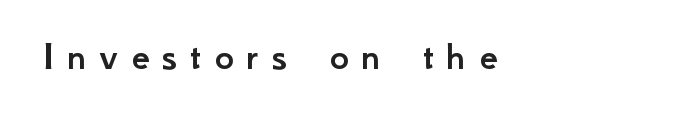
Q: Is the text italic (slanted)? A: No, it is upright.
Q: Is the typeface a serif or a sans-serif typeface? A: Sans-serif.
Q: Is the text underlined? A: No.
Q: Is the spacing between letters normal or unusually wide? A: Unusually wide.
Q: Width (condensed, normal, or wide)? A: Normal.
Q: Stroke contrast? A: Low.
Q: x-height? A: Small.
Q: Monospaced? A: No.
